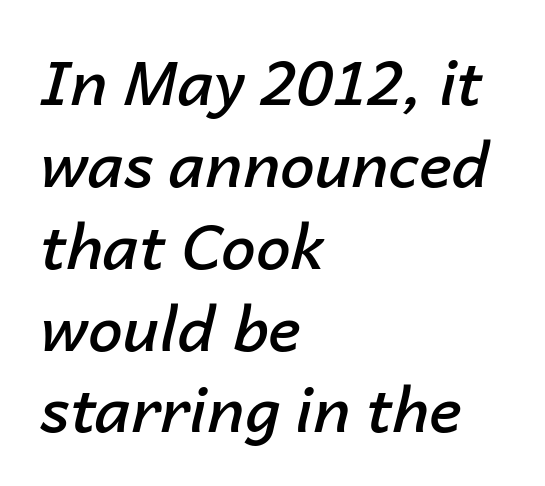
Q: Is the text bold? A: Semi-bold.
Q: Is the text italic (slanted)? A: Yes, it leans right by about 14 degrees.
Q: Is the text underlined? A: No.
Q: How is the paragraph aligned? A: Left-aligned.
Q: Is the spacing between letters normal or unusually wide? A: Normal.
Q: Is the spacing between lines tight, normal or loose? A: Normal.
Q: Width (condensed, normal, or wide)? A: Normal.
Q: Stroke contrast? A: Low.
Q: x-height? A: Medium.
Q: Monospaced? A: No.
